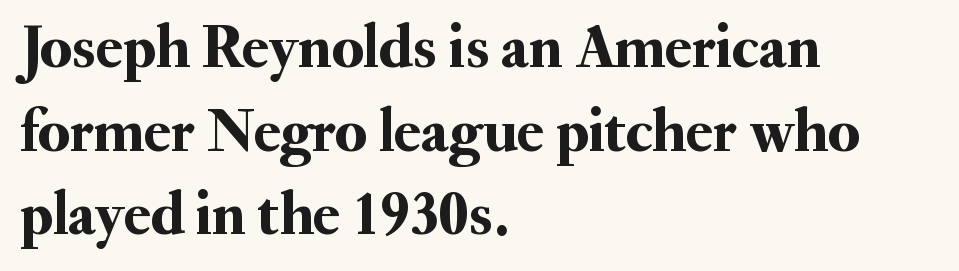
{"serif": "yes", "italic": "no", "width": "normal", "stroke_contrast": "medium", "x_height": "small", "monospaced": "no", "underline": "no", "align": "left", "line_spacing": "normal", "line_spacing_ratio": 1.35, "letter_spacing": "normal", "letter_spacing_em": 0.0, "glyph_px": 62}
